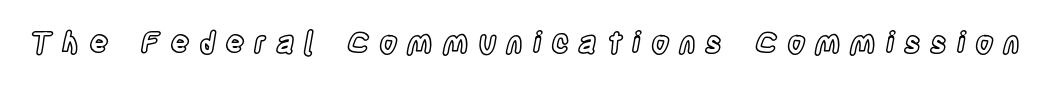
Q: Is the text italic (slanted)? A: Yes.
Q: Is the text underlined? A: No.
Q: Is the spacing between letters normal or unusually wide? A: Unusually wide.
Q: Width (condensed, normal, or wide)? A: Condensed.
Q: x-height? A: Large.
Q: Monospaced? A: No.
